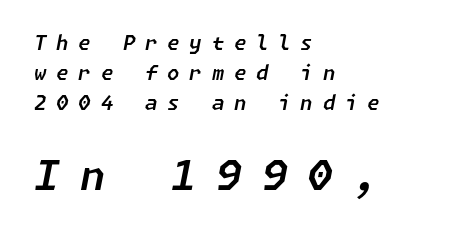
All the whitespace from short lines collects on the right. Check the space under the baseline: it is left empty. The space between consecutive lines is moderate. The typography opts for an oblique posture over an upright one. Look at the glyph heights: the lower group is clearly the bigger setting. The letterforms stand isolated, each surrounded by extra space.
